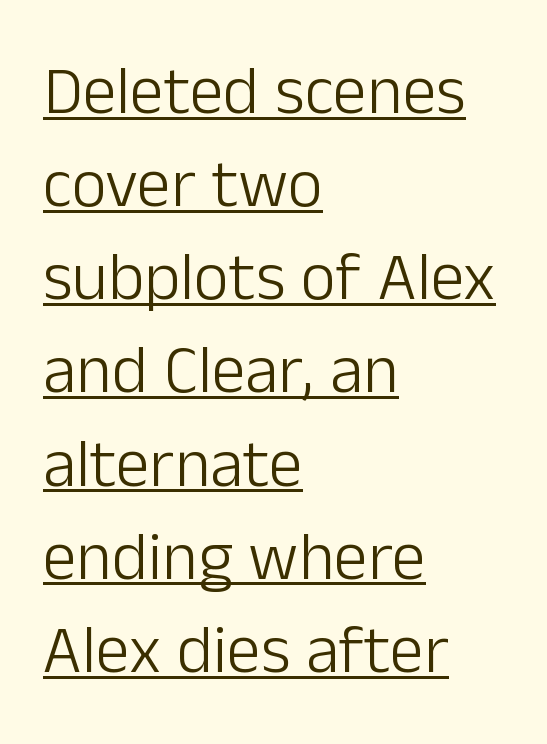
Q: Is the text bold? A: No.
Q: Is the text italic (slanted)? A: No, it is upright.
Q: Is the typeface a serif or a sans-serif typeface? A: Sans-serif.
Q: Is the text underlined? A: Yes.
Q: How is the paragraph aligned? A: Left-aligned.
Q: Is the spacing between letters normal or unusually wide? A: Normal.
Q: Is the spacing between lines tight, normal or loose? A: Normal.
Q: Width (condensed, normal, or wide)? A: Normal.
Q: Stroke contrast? A: Low.
Q: x-height? A: Medium.
Q: Monospaced? A: No.
